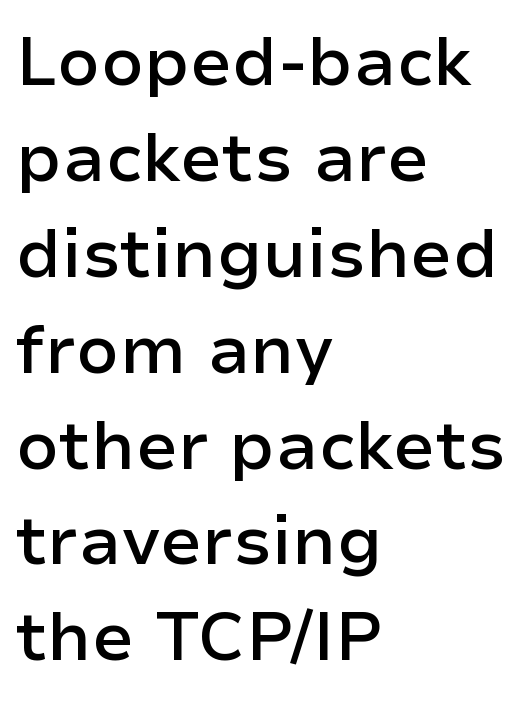
Q: Is the text bold? A: Semi-bold.
Q: Is the text italic (slanted)? A: No, it is upright.
Q: Is the typeface a serif or a sans-serif typeface? A: Sans-serif.
Q: Is the text underlined? A: No.
Q: How is the paragraph aligned? A: Left-aligned.
Q: Is the spacing between letters normal or unusually wide? A: Normal.
Q: Is the spacing between lines tight, normal or loose? A: Normal.
Q: Width (condensed, normal, or wide)? A: Normal.
Q: Stroke contrast? A: Low.
Q: x-height? A: Medium.
Q: Monospaced? A: No.
